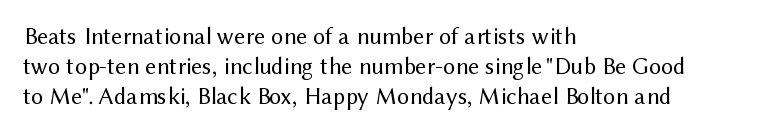
Q: Is the text bold? A: No.
Q: Is the text italic (slanted)? A: No, it is upright.
Q: Is the text underlined? A: No.
Q: How is the paragraph aligned? A: Left-aligned.
Q: Is the spacing between letters normal or unusually wide? A: Normal.
Q: Is the spacing between lines tight, normal or loose? A: Normal.
